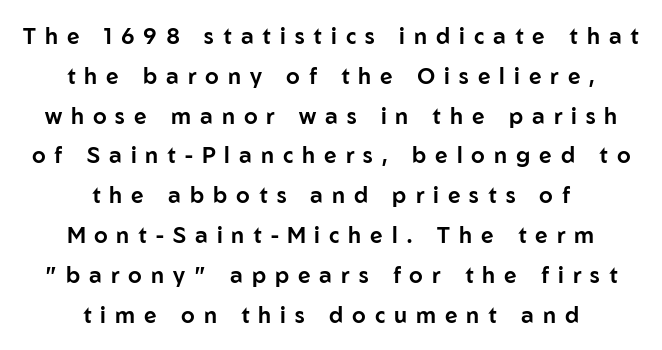
Q: Is the text italic (slanted)? A: No, it is upright.
Q: Is the text underlined? A: No.
Q: How is the paragraph aligned? A: Centered.
Q: Is the spacing between letters normal or unusually wide? A: Unusually wide.
